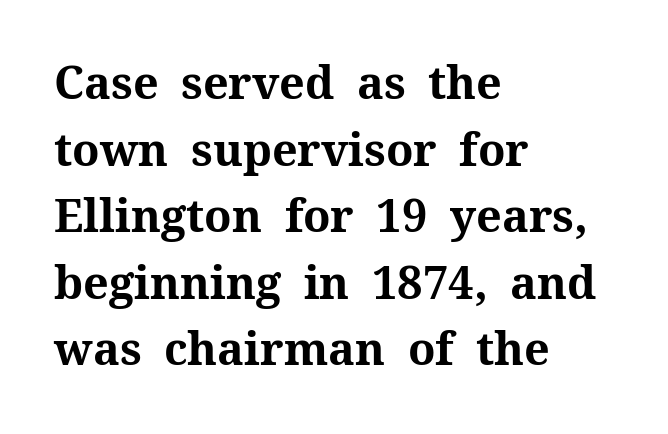
Q: Is the text bold? A: Yes.
Q: Is the text italic (slanted)? A: No, it is upright.
Q: Is the typeface a serif or a sans-serif typeface? A: Serif.
Q: Is the text underlined? A: No.
Q: How is the paragraph aligned? A: Left-aligned.
Q: Is the spacing between letters normal or unusually wide? A: Normal.
Q: Is the spacing between lines tight, normal or loose? A: Normal.
Q: Width (condensed, normal, or wide)? A: Normal.
Q: Stroke contrast? A: Medium.
Q: x-height? A: Medium.
Q: Monospaced? A: No.
